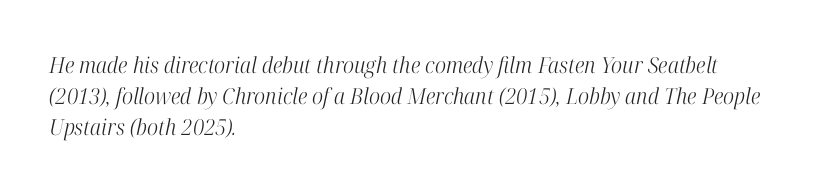
Q: Is the text bold? A: No.
Q: Is the text italic (slanted)? A: Yes, it leans right by about 12 degrees.
Q: Is the text underlined? A: No.
Q: How is the paragraph aligned? A: Left-aligned.
Q: Is the spacing between letters normal or unusually wide? A: Normal.
Q: Is the spacing between lines tight, normal or loose? A: Normal.
